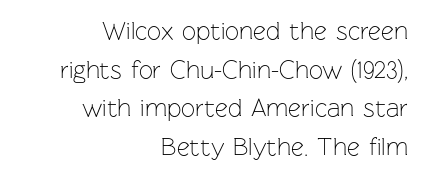
The image shows 25 px text type, upright; set right-aligned, normal line spacing (1.55x), normal letter spacing, not underlined.
